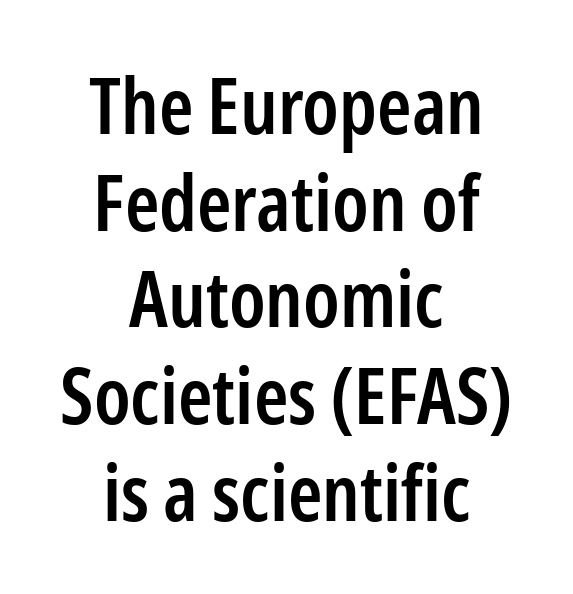
{"serif": "no", "italic": "no", "bold": "semi", "weight": "semibold", "width": "condensed", "stroke_contrast": "low", "x_height": "medium", "monospaced": "no", "underline": "no", "align": "center", "line_spacing_ratio": 1.24, "letter_spacing": "normal", "letter_spacing_em": 0.0, "glyph_px": 78}
